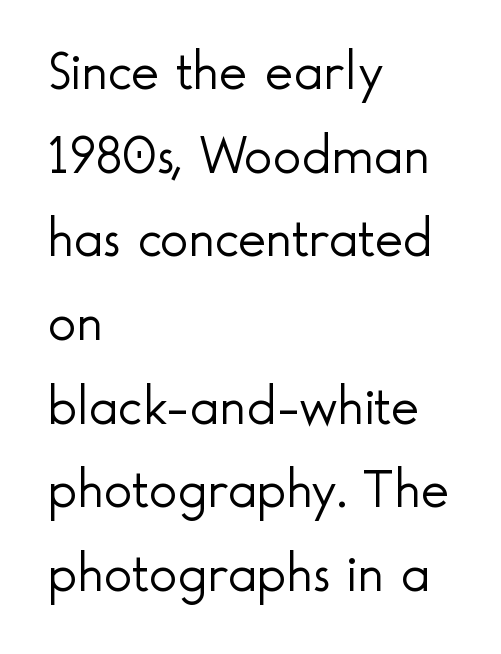
The image shows 54 px light sans-serif type, upright; set left-aligned, normal line spacing (1.55x), normal letter spacing, not underlined; a small x-height.
